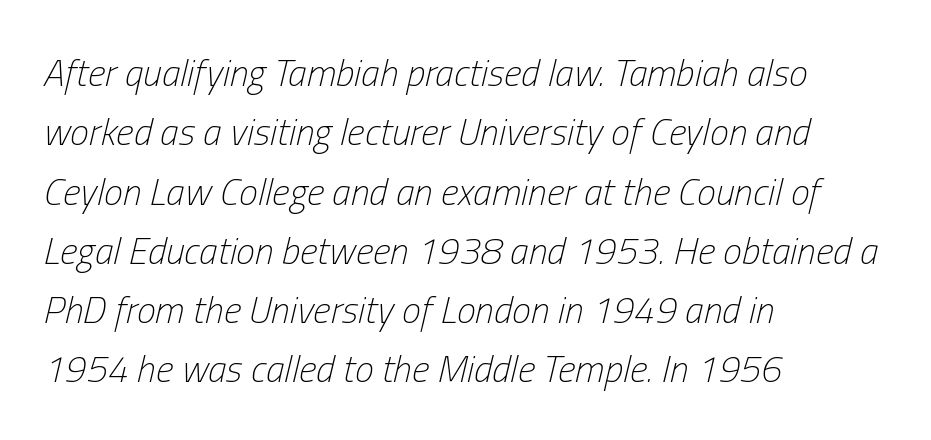
{"italic": "yes", "lean": "right", "slant_degrees": 13, "bold": "no", "weight": "light", "width": "condensed", "stroke_contrast": "low", "x_height": "medium", "monospaced": "no", "underline": "no", "align": "left", "line_spacing": "normal", "line_spacing_ratio": 1.56, "letter_spacing": "normal", "letter_spacing_em": 0.0, "glyph_px": 38}
